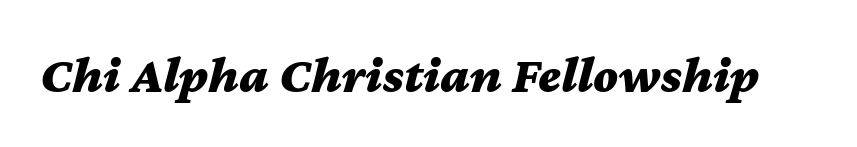
Q: Is the text bold? A: Yes.
Q: Is the text italic (slanted)? A: Yes, it leans right by about 12 degrees.
Q: Is the text underlined? A: No.
Q: Is the spacing between letters normal or unusually wide? A: Normal.
Q: Width (condensed, normal, or wide)? A: Wide.
Q: Stroke contrast? A: Medium.
Q: x-height? A: Medium.
Q: Monospaced? A: No.
